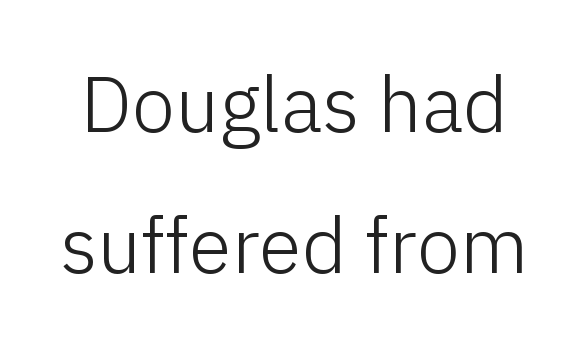
The words here are not underlined. Note: no serifs on the glyphs. Compared with typical body copy, the letter spacing here is the same. Is this a fixed-width face? No — the glyphs have proportional, varying widths. A quiet, ordinary-to-light weight characterises the typeface.
